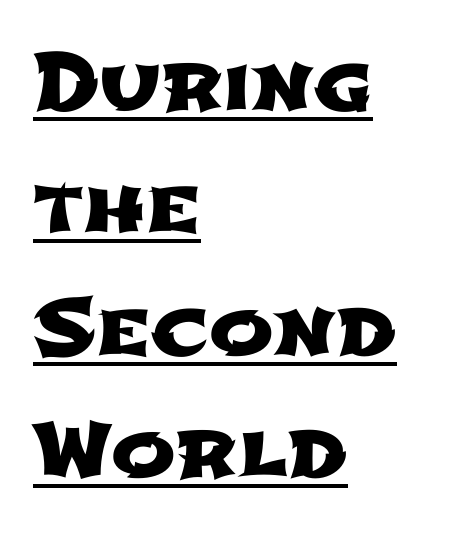
Q: Is the typeface a serif or a sans-serif typeface? A: Sans-serif.
Q: Is the text underlined? A: Yes.
Q: How is the paragraph aligned? A: Left-aligned.
Q: Is the spacing between letters normal or unusually wide? A: Normal.
Q: Is the spacing between lines tight, normal or loose? A: Normal.
Q: Width (condensed, normal, or wide)? A: Wide.
Q: Stroke contrast? A: Low.
Q: x-height? A: Medium.
Q: Monospaced? A: No.
